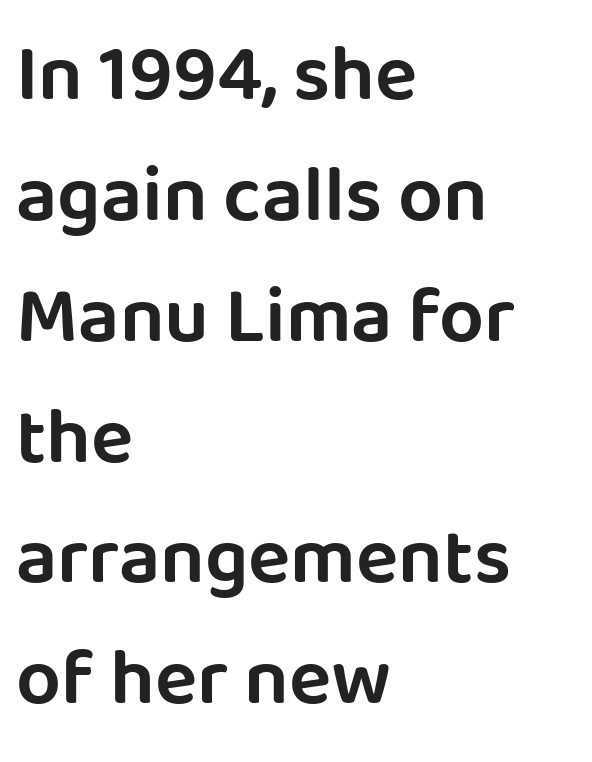
Q: Is the text italic (slanted)? A: No, it is upright.
Q: Is the typeface a serif or a sans-serif typeface? A: Sans-serif.
Q: Is the text underlined? A: No.
Q: How is the paragraph aligned? A: Left-aligned.
Q: Is the spacing between letters normal or unusually wide? A: Normal.
Q: Is the spacing between lines tight, normal or loose? A: Normal.
Q: Width (condensed, normal, or wide)? A: Normal.
Q: Stroke contrast? A: Low.
Q: x-height? A: Large.
Q: Monospaced? A: No.
